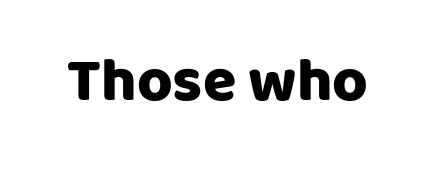
The image shows 61 px heavy sans-serif type, upright; set normal letter spacing, not underlined; low stroke contrast and a large x-height.
